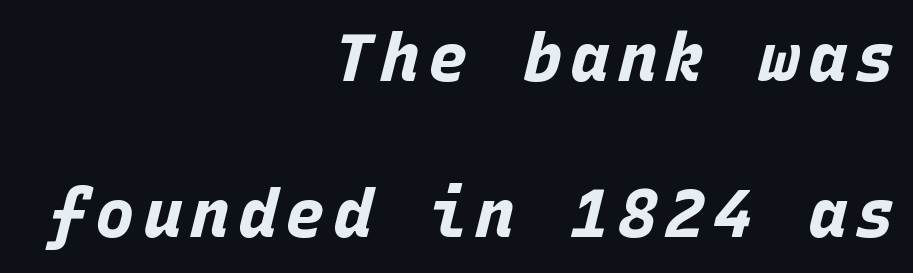
{"italic": "yes", "lean": "right", "slant_degrees": 15, "bold": "yes", "weight": "bold", "width": "normal", "stroke_contrast": "low", "x_height": "large", "monospaced": "yes", "underline": "no", "align": "right", "line_spacing": "loose", "line_spacing_ratio": 2.37, "glyph_px": 66}
